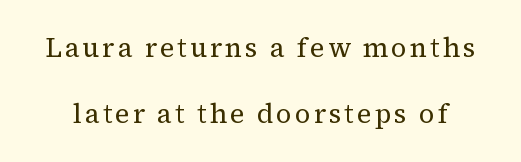
Q: Is the text bold? A: No.
Q: Is the text italic (slanted)? A: No, it is upright.
Q: Is the text underlined? A: No.
Q: Is the spacing between lines tight, normal or loose? A: Loose.
